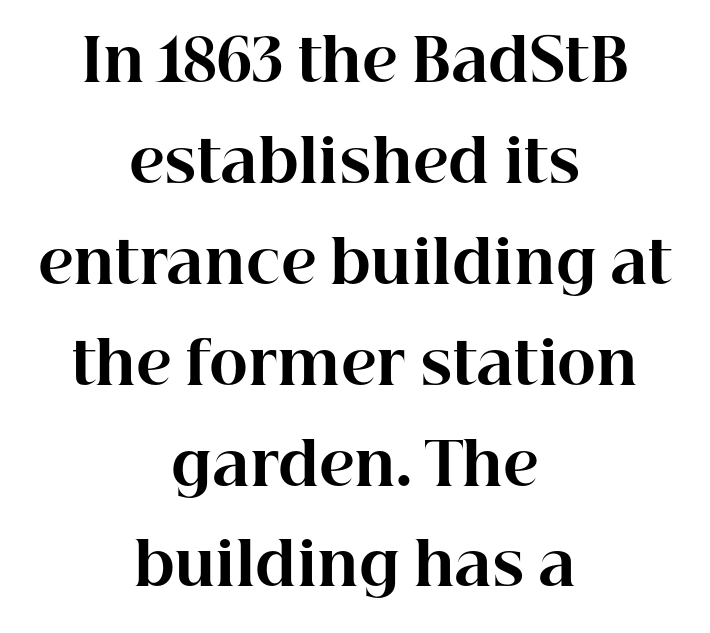
The gap between lines stays unmarked. Standard letterfit; no display-style spreading of the glyphs. The paragraph shown floats in the horizontal middle. As a designer I'd log this as weight 700, bold. Proportional: the letters do not fall into vertical columns. The specimen reads as upright at a glance.
